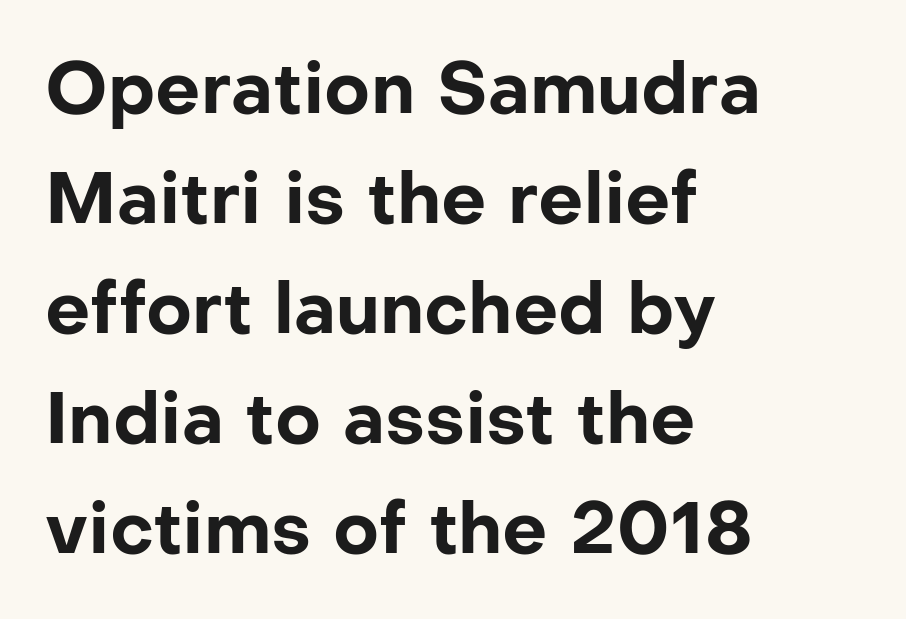
{"serif": "no", "italic": "no", "bold": "yes", "weight": "bold", "width": "normal", "stroke_contrast": "low", "x_height": "medium", "monospaced": "no", "underline": "no", "align": "left", "line_spacing": "normal", "line_spacing_ratio": 1.55, "letter_spacing": "normal", "letter_spacing_em": 0.0, "glyph_px": 71}
